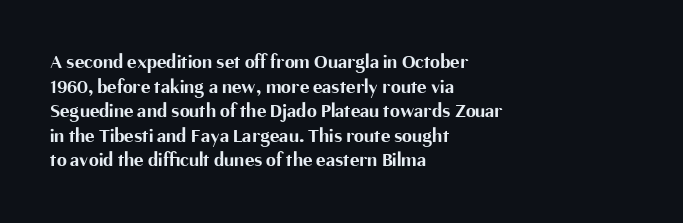
Q: Is the text bold? A: Yes.
Q: Is the text italic (slanted)? A: No, it is upright.
Q: Is the text underlined? A: No.
Q: How is the paragraph aligned? A: Left-aligned.
Q: Is the spacing between letters normal or unusually wide? A: Normal.
